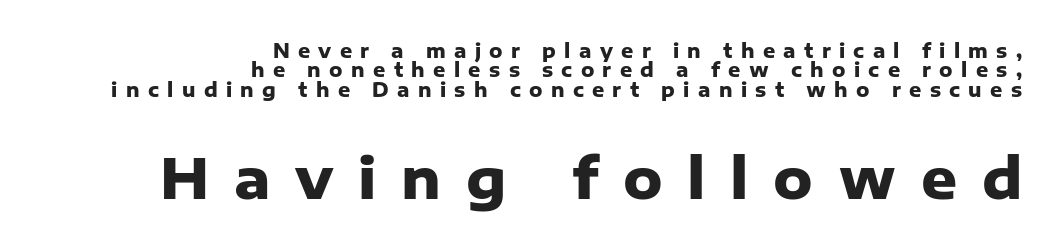
{"serif": "no", "italic": "no", "bold": "yes", "weight": "heavy", "width": "normal", "stroke_contrast": "low", "x_height": "medium", "monospaced": "no", "underline": "no", "align": "right", "line_spacing": "tight", "line_spacing_ratio": 1.02, "letter_spacing": "wide", "letter_spacing_em": 0.44, "larger_block": "second", "size_ratio": 2.95, "glyph_px": 56}
